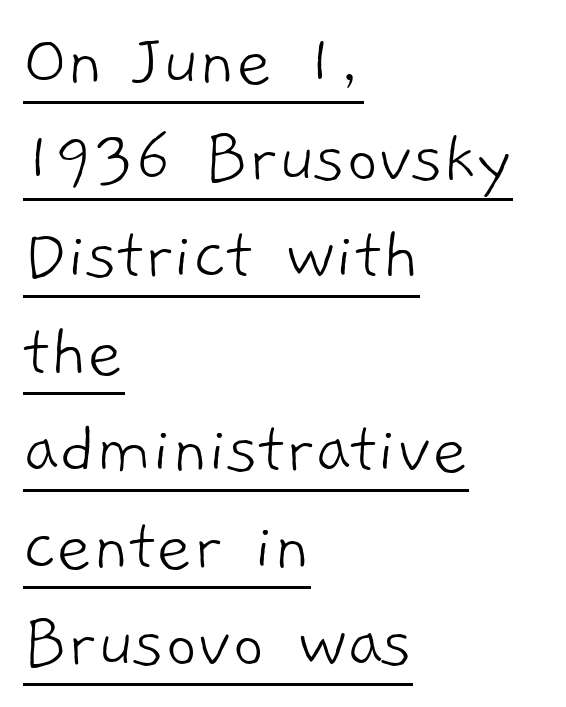
The image shows 77 px light sans-serif type; set left-aligned, normal line spacing (1.26x), normal letter spacing, underlined; low stroke contrast and a medium x-height.
